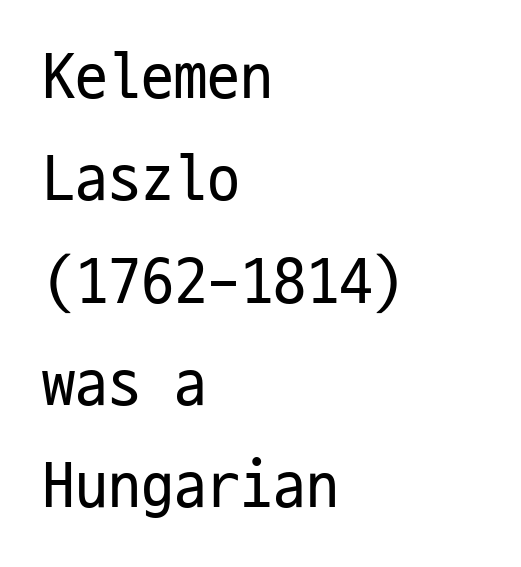
Q: Is the text bold? A: No.
Q: Is the text italic (slanted)? A: No, it is upright.
Q: Is the typeface a serif or a sans-serif typeface? A: Sans-serif.
Q: Is the text underlined? A: No.
Q: How is the paragraph aligned? A: Left-aligned.
Q: Is the spacing between letters normal or unusually wide? A: Normal.
Q: Is the spacing between lines tight, normal or loose? A: Normal.
Q: Width (condensed, normal, or wide)? A: Condensed.
Q: Stroke contrast? A: Low.
Q: x-height? A: Medium.
Q: Monospaced? A: Yes.
